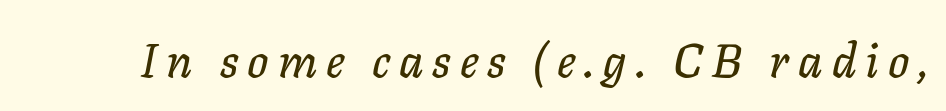
{"italic": "yes", "lean": "right", "slant_degrees": 11, "width": "normal", "stroke_contrast": "low", "x_height": "medium", "monospaced": "no", "underline": "no", "glyph_px": 47}
